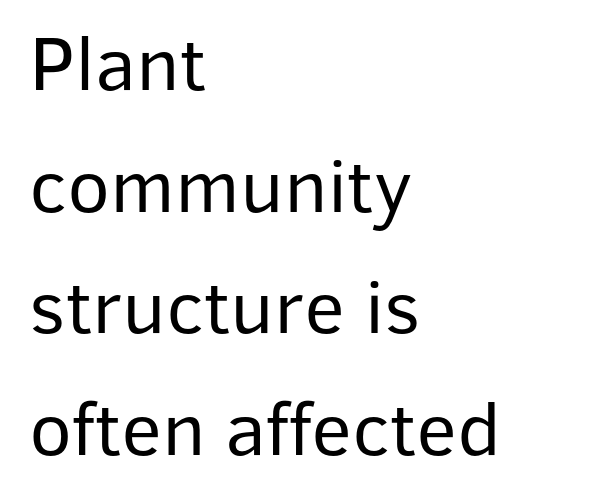
In terms of posture, this sample is upright. These glyphs show unthickened strokes, regular width or finer. The tracking reads as untouched default to a designer's eye. Is this a fixed-width face? No — the glyphs have proportional, varying widths. The passage shown stacks its lines at a standard gap.
